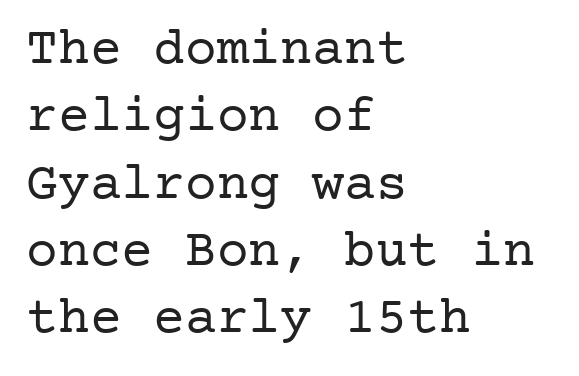
{"serif": "yes", "italic": "no", "bold": "no", "weight": "regular", "width": "normal", "stroke_contrast": "low", "x_height": "medium", "underline": "no", "align": "left", "line_spacing": "normal", "line_spacing_ratio": 1.27, "letter_spacing": "normal", "letter_spacing_em": 0.0, "glyph_px": 53}
